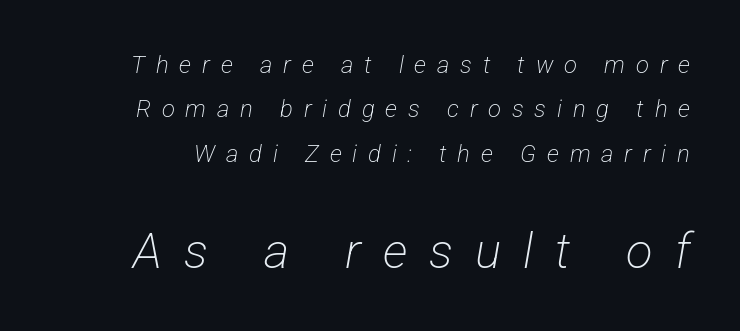
The image shows 49 px light, condensed sans-serif type; set line spacing 1.85x, unusually wide letter spacing (+0.45 em), not underlined; the second (bottom) block is 2.04x larger; low stroke contrast and a medium x-height.
